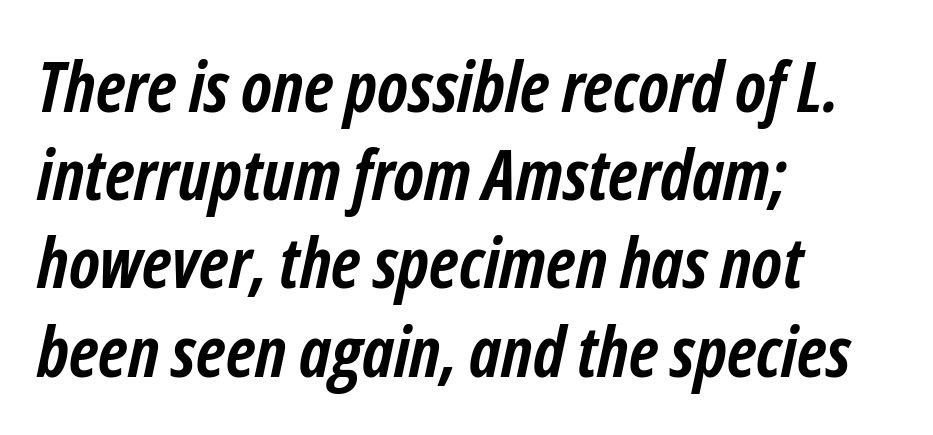
{"italic": "yes", "lean": "right", "slant_degrees": 12, "bold": "yes", "weight": "semibold", "width": "condensed", "stroke_contrast": "low", "x_height": "medium", "monospaced": "no", "underline": "no", "align": "left", "line_spacing": "normal", "line_spacing_ratio": 1.26, "letter_spacing": "normal", "letter_spacing_em": 0.0, "glyph_px": 70}
